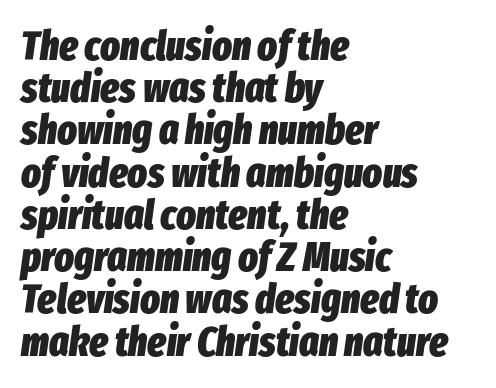
Q: Is the text bold? A: Yes.
Q: Is the text italic (slanted)? A: Yes, it leans right by about 8 degrees.
Q: Is the text underlined? A: No.
Q: How is the paragraph aligned? A: Left-aligned.
Q: Is the spacing between letters normal or unusually wide? A: Normal.
Q: Is the spacing between lines tight, normal or loose? A: Tight.
Q: Width (condensed, normal, or wide)? A: Condensed.
Q: Stroke contrast? A: Low.
Q: x-height? A: Medium.
Q: Monospaced? A: No.
